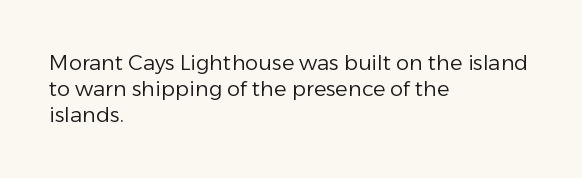
Q: Is the text bold? A: No.
Q: Is the text italic (slanted)? A: No, it is upright.
Q: Is the text underlined? A: No.
Q: How is the paragraph aligned? A: Left-aligned.
Q: Is the spacing between letters normal or unusually wide? A: Normal.
